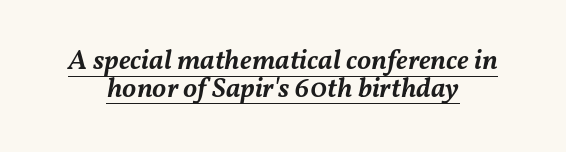
The paragraph shown floats in the horizontal middle. The words here are underlined. Set as a demibold, roughly 600 on the weight scale. In terms of letterspacing, this is plain default setting. This sample trades vertical openness for compactness between lines. Every character sits at an angle, as italics do.
